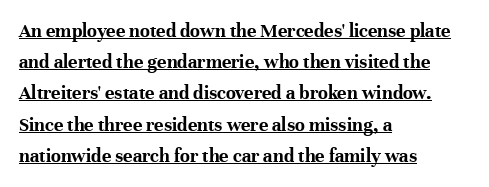
The designer left line spacing at the default. A full-strength bold gives these letters their thick strokes. Does a line run under the words? Yes, clearly. The axis of the letterforms is exactly vertical.
